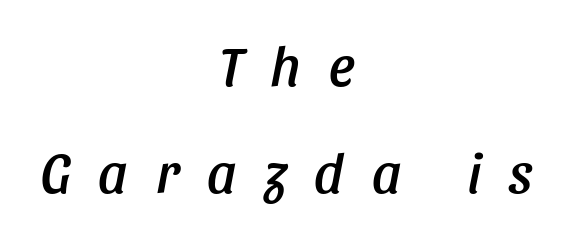
Glance below the letters and you will spot only blank space. Spacing verdict: proportional, widths tailored to each character. Horizontal alignment here is central, giving a formal, balanced look. Each word looks stretched out because of the extra space between its letters.
